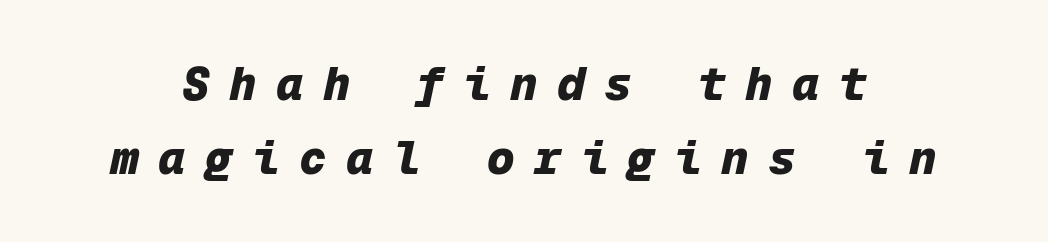
The image shows 46 px heavy type, italic (leaning right), monospaced; set normal line spacing (1.61x), unusually wide letter spacing (+0.42 em), not underlined; low stroke contrast and a medium x-height.
